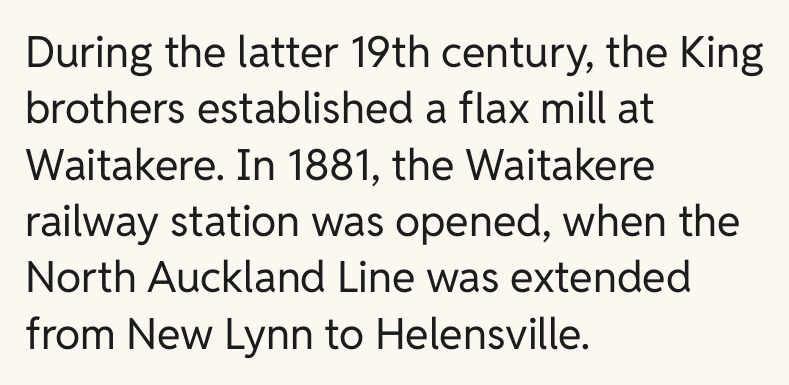
The image shows 43 px regular-weight sans-serif type, upright; set left-aligned, normal line spacing (1.31x), normal letter spacing, not underlined; low stroke contrast and a medium x-height.
